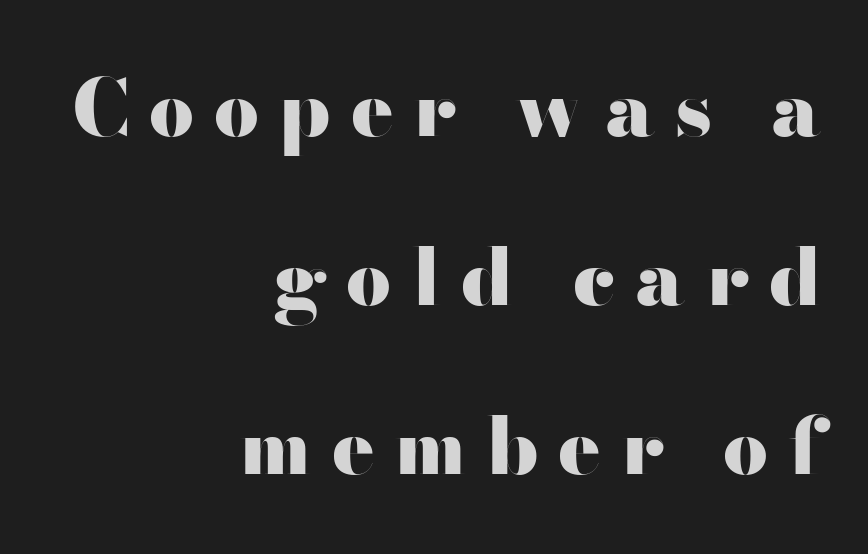
Q: Is the text bold? A: Yes.
Q: Is the text italic (slanted)? A: No, it is upright.
Q: Is the typeface a serif or a sans-serif typeface? A: Sans-serif.
Q: Is the text underlined? A: No.
Q: How is the paragraph aligned? A: Right-aligned.
Q: Is the spacing between letters normal or unusually wide? A: Unusually wide.
Q: Is the spacing between lines tight, normal or loose? A: Loose.
Q: Width (condensed, normal, or wide)? A: Wide.
Q: Stroke contrast? A: High.
Q: x-height? A: Small.
Q: Monospaced? A: No.
